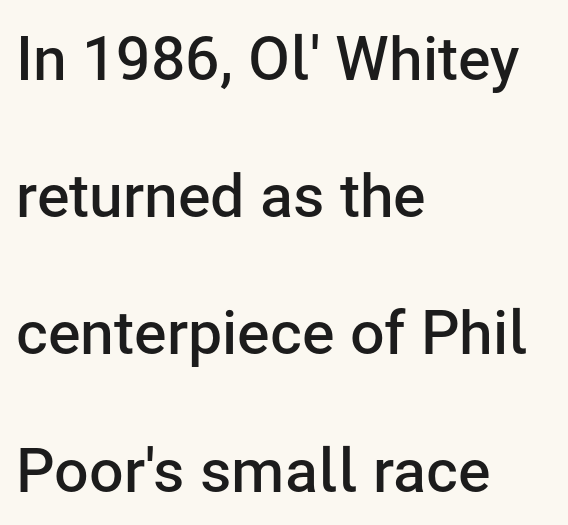
{"serif": "no", "italic": "no", "bold": "semi", "weight": "semibold", "width": "normal", "stroke_contrast": "low", "x_height": "medium", "monospaced": "no", "underline": "no", "align": "left", "line_spacing": "loose", "line_spacing_ratio": 2.25, "letter_spacing": "normal", "letter_spacing_em": 0.0, "glyph_px": 61}
